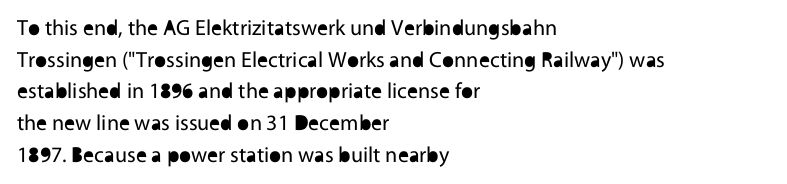
Q: Is the text bold? A: No.
Q: Is the text italic (slanted)? A: No, it is upright.
Q: Is the text underlined? A: No.
Q: How is the paragraph aligned? A: Left-aligned.
Q: Is the spacing between letters normal or unusually wide? A: Normal.
Q: Is the spacing between lines tight, normal or loose? A: Normal.
